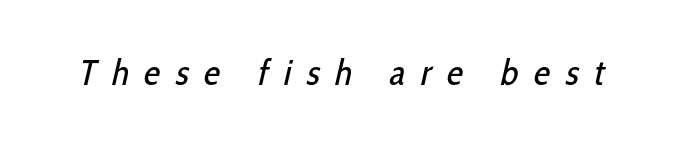
{"serif": "no", "bold": "no", "weight": "regular", "width": "condensed", "stroke_contrast": "low", "x_height": "medium", "monospaced": "no", "underline": "no", "letter_spacing": "wide", "letter_spacing_em": 0.43, "glyph_px": 36}
